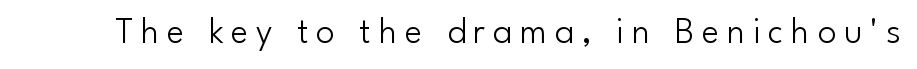
The image shows 37 px light sans-serif type, upright; set unusually wide letter spacing (+0.21 em), not underlined; low stroke contrast and a small x-height.
